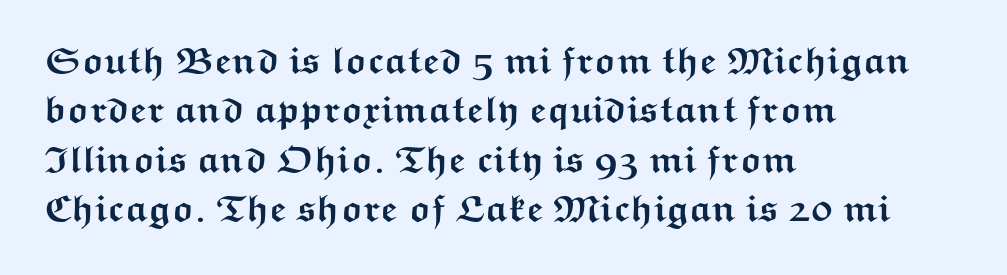
These lines keep a tight, regular rhythm from letter to letter. A clean baseline with only descenders dipping below it. These lines are composed in type without serifs. Horizontal alignment here is leftward, the default for most running prose.
